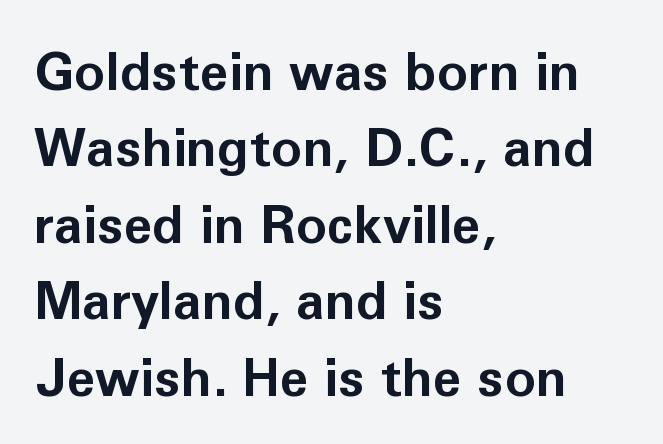
{"serif": "no", "italic": "no", "bold": "yes", "weight": "bold", "width": "normal", "stroke_contrast": "low", "x_height": "medium", "monospaced": "no", "underline": "no", "align": "left", "line_spacing": "normal", "line_spacing_ratio": 1.47, "letter_spacing": "normal", "letter_spacing_em": 0.0, "glyph_px": 52}
